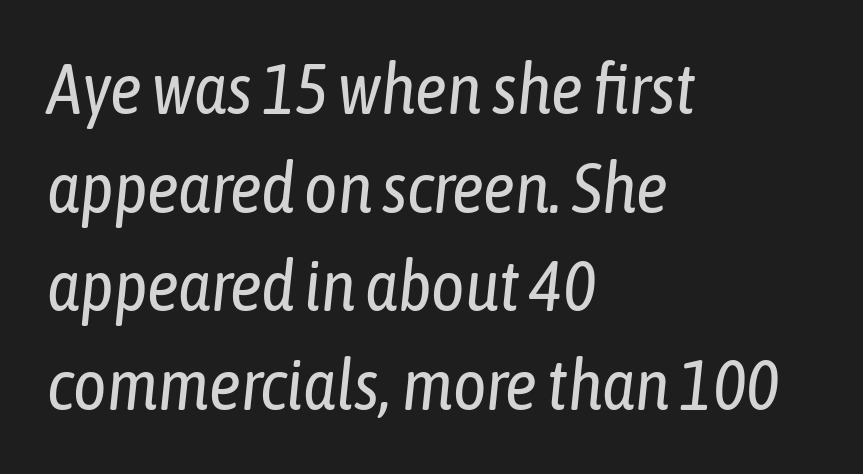
Q: Is the text bold? A: No.
Q: Is the text italic (slanted)? A: Yes, it leans right by about 6 degrees.
Q: Is the text underlined? A: No.
Q: How is the paragraph aligned? A: Left-aligned.
Q: Is the spacing between letters normal or unusually wide? A: Normal.
Q: Is the spacing between lines tight, normal or loose? A: Normal.
Q: Width (condensed, normal, or wide)? A: Condensed.
Q: Stroke contrast? A: Low.
Q: x-height? A: Medium.
Q: Monospaced? A: No.
